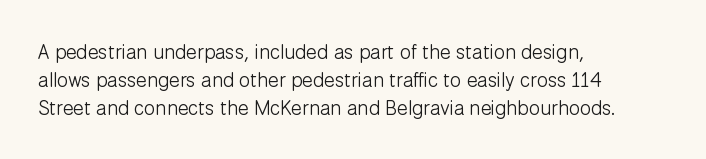
{"italic": "no", "bold": "no", "underline": "no", "align": "left", "line_spacing": "normal", "line_spacing_ratio": 1.39, "letter_spacing": "normal", "letter_spacing_em": 0.0, "glyph_px": 20}
